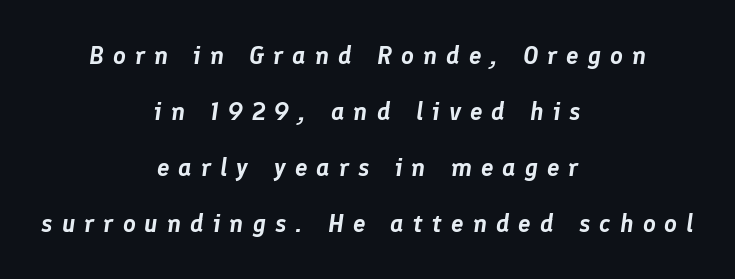
Q: Is the text italic (slanted)? A: Yes, it leans right by about 8 degrees.
Q: Is the text underlined? A: No.
Q: How is the paragraph aligned? A: Centered.
Q: Is the spacing between letters normal or unusually wide? A: Unusually wide.
Q: Is the spacing between lines tight, normal or loose? A: Loose.
